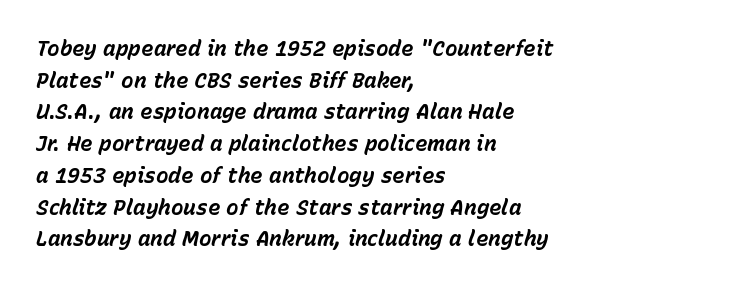
This is oblique type, the kind used for emphasis or titles. Compared with typical body copy, the letter spacing here is the same. Heavy-handed strokes throughout: this text is bold. Visually the block forms a straight wall on the left and a jagged coastline on the right. Summary of vertical rhythm: regular, with standard interline spacing. Rule under the text: the space is simply empty.
